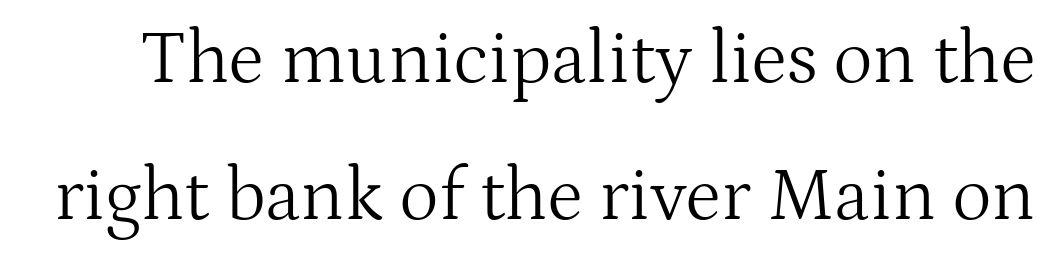
Here the glyphs are tracked normally, forming tight word shapes. Is this a sans? No — the strokes have serifs. No italicization has been applied; the sample stays upright. Unmarked baselines from the first word to the last. Note the varied advance widths — an 'i' is clearly narrower than an 'm'. The font sits on the lighter half of the weight spectrum, regular included.
